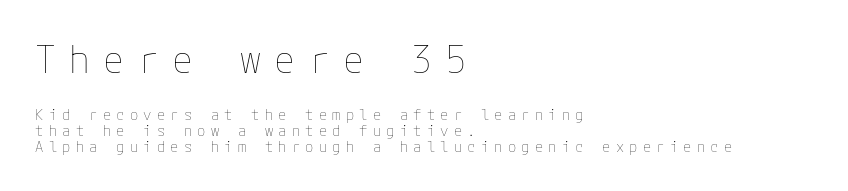
The image shows 38 px thin type, upright; set left-aligned, tight line spacing (1.05x), unusually wide letter spacing (+0.35 em), not underlined; the first (top) block is 2.53x larger; low stroke contrast and a medium x-height.
